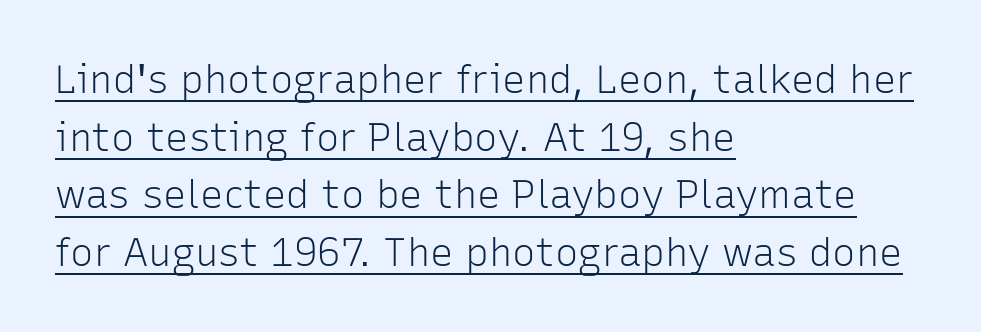
Q: Is the text bold? A: No.
Q: Is the text italic (slanted)? A: No, it is upright.
Q: Is the typeface a serif or a sans-serif typeface? A: Sans-serif.
Q: Is the text underlined? A: Yes.
Q: How is the paragraph aligned? A: Left-aligned.
Q: Is the spacing between letters normal or unusually wide? A: Normal.
Q: Is the spacing between lines tight, normal or loose? A: Normal.
Q: Width (condensed, normal, or wide)? A: Normal.
Q: Stroke contrast? A: Low.
Q: x-height? A: Medium.
Q: Monospaced? A: No.
